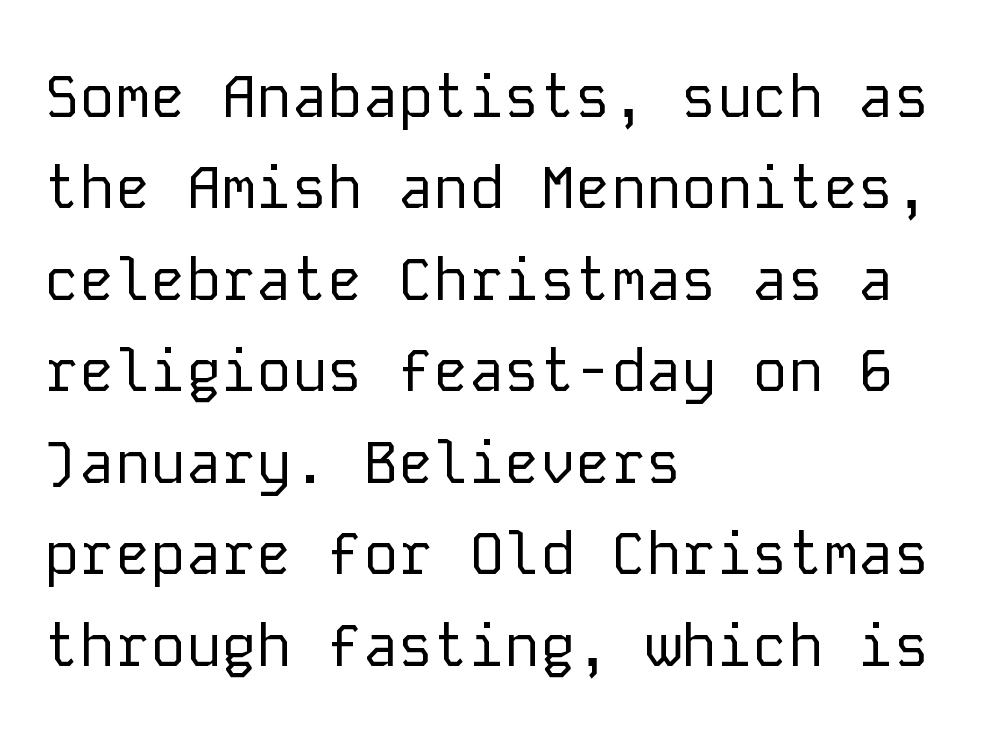
Nothing heavy about these letters — not bold at all. Rule under the text: the space is simply empty. If you drew a ruler down the left edge, every line would touch it. Is this a fixed-width face? Yes — each glyph sits in an identical cell.
